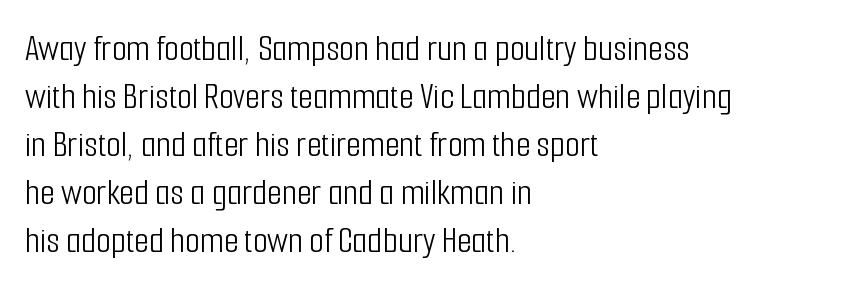
Q: Is the text bold? A: No.
Q: Is the text italic (slanted)? A: No, it is upright.
Q: Is the typeface a serif or a sans-serif typeface? A: Sans-serif.
Q: Is the text underlined? A: No.
Q: How is the paragraph aligned? A: Left-aligned.
Q: Is the spacing between letters normal or unusually wide? A: Normal.
Q: Is the spacing between lines tight, normal or loose? A: Normal.
Q: Width (condensed, normal, or wide)? A: Condensed.
Q: Stroke contrast? A: Low.
Q: x-height? A: Medium.
Q: Monospaced? A: No.
